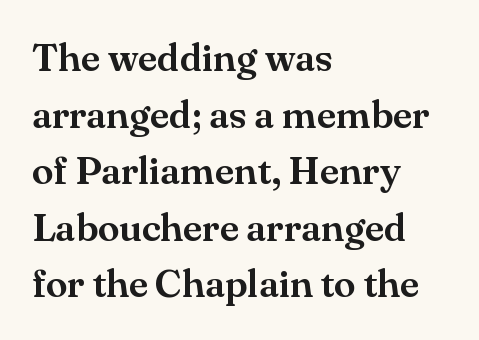
{"serif": "yes", "italic": "no", "width": "normal", "stroke_contrast": "medium", "x_height": "small", "monospaced": "no", "underline": "no", "align": "left", "line_spacing": "normal", "line_spacing_ratio": 1.45, "letter_spacing": "normal", "letter_spacing_em": 0.0, "glyph_px": 39}
